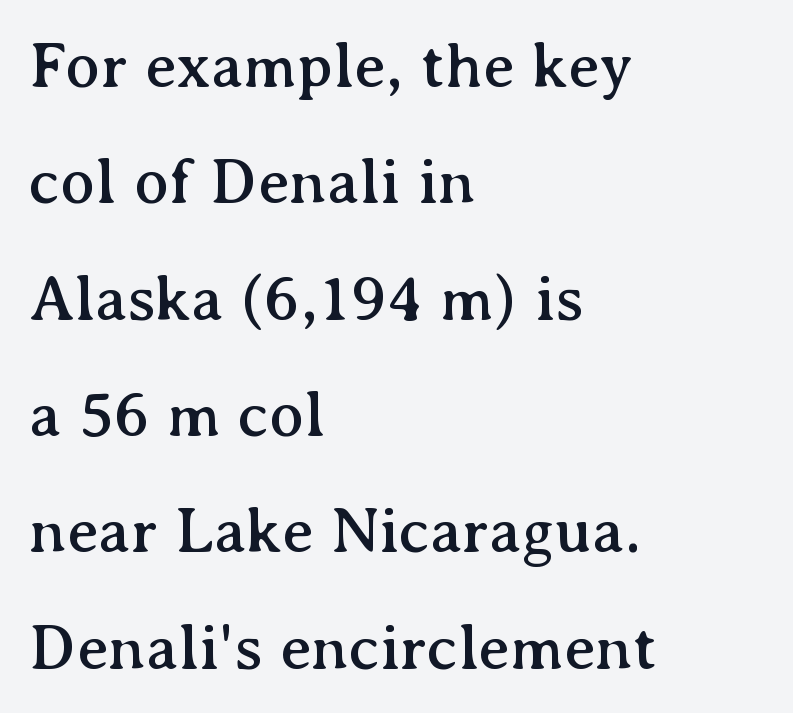
The image shows 65 px serif type, upright; set left-aligned, line spacing 1.79x, normal letter spacing, not underlined; medium stroke contrast and a medium x-height.
